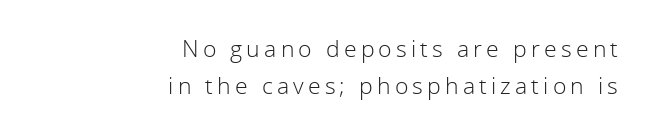
Q: Is the text bold? A: No.
Q: Is the text italic (slanted)? A: No, it is upright.
Q: Is the text underlined? A: No.
Q: How is the paragraph aligned? A: Right-aligned.
Q: Is the spacing between lines tight, normal or loose? A: Normal.
